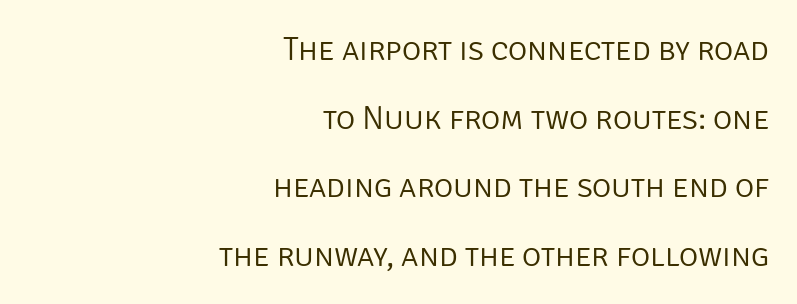
{"serif": "no", "italic": "no", "bold": "no", "weight": "light", "width": "normal", "stroke_contrast": "low", "x_height": "large", "monospaced": "no", "underline": "no", "align": "right", "line_spacing": "loose", "line_spacing_ratio": 2.08, "letter_spacing": "normal", "letter_spacing_em": 0.0, "glyph_px": 33}
